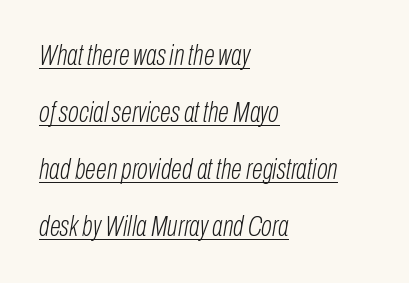
The image shows 29 px light, condensed type, italic (leaning right); set left-aligned, loose line spacing (1.97x), normal letter spacing, underlined; low stroke contrast and a medium x-height.
